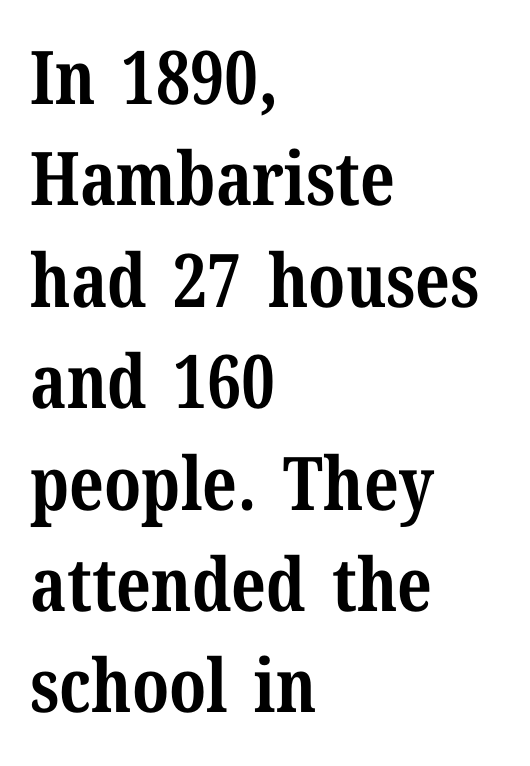
Q: Is the text bold? A: Yes.
Q: Is the text italic (slanted)? A: No, it is upright.
Q: Is the typeface a serif or a sans-serif typeface? A: Serif.
Q: Is the text underlined? A: No.
Q: How is the paragraph aligned? A: Left-aligned.
Q: Is the spacing between letters normal or unusually wide? A: Normal.
Q: Is the spacing between lines tight, normal or loose? A: Normal.
Q: Width (condensed, normal, or wide)? A: Normal.
Q: Stroke contrast? A: Medium.
Q: x-height? A: Medium.
Q: Monospaced? A: No.
